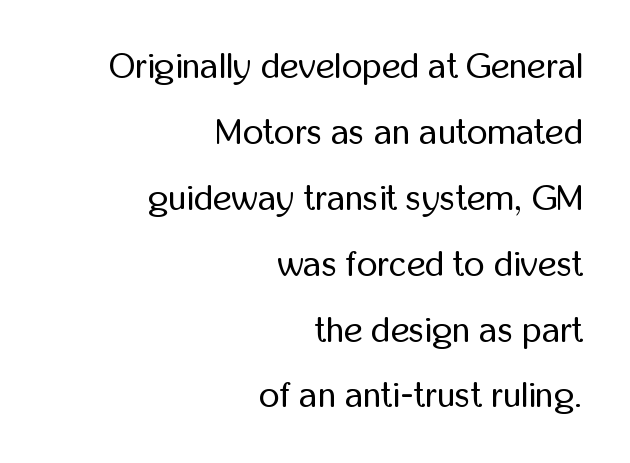
The font is comparable to plain body text, perhaps lighter. The lettering stays uniformly vertical, giving the passage a roman look. The glyphs are unaccompanied by any horizontal stroke below them. Type style note: lacks serifs. The rendering uses natural spacing where letterforms have individual widths. In terms of letterspacing, this is plain default setting.
